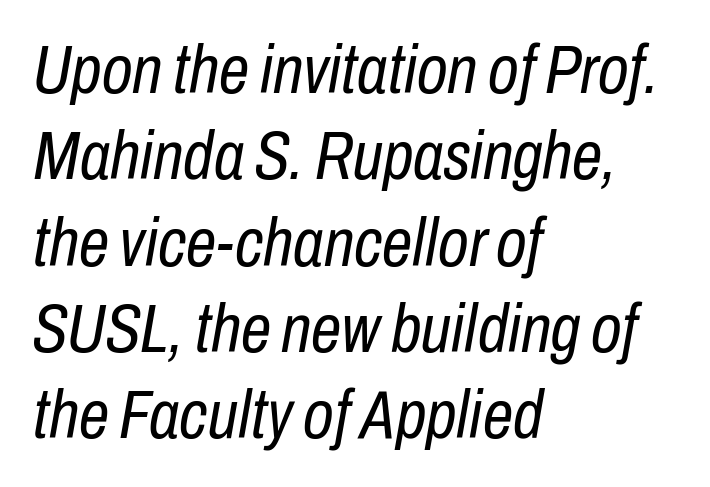
Q: Is the text bold? A: No.
Q: Is the text italic (slanted)? A: Yes, it leans right by about 10 degrees.
Q: Is the text underlined? A: No.
Q: How is the paragraph aligned? A: Left-aligned.
Q: Is the spacing between letters normal or unusually wide? A: Normal.
Q: Is the spacing between lines tight, normal or loose? A: Normal.
Q: Width (condensed, normal, or wide)? A: Condensed.
Q: Stroke contrast? A: Low.
Q: x-height? A: Medium.
Q: Monospaced? A: No.
